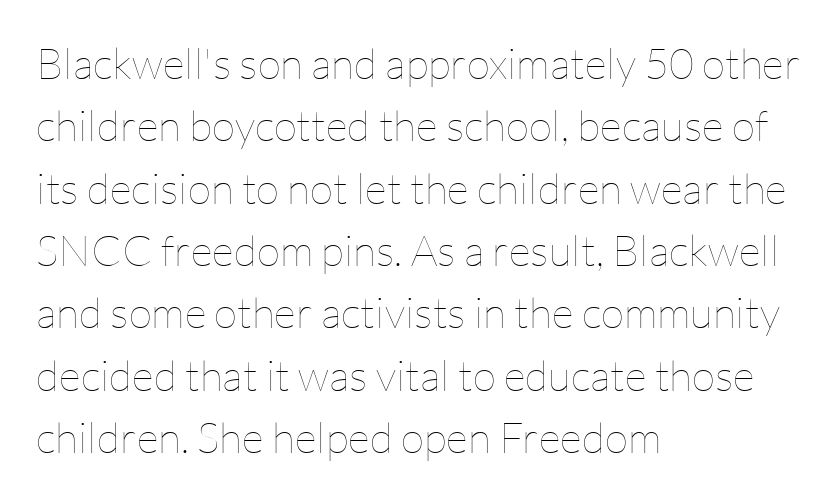
Underlining? Definitely not there. Leading matches the norm, producing a regular column. No extra ink here — the face is not bold. The rag falls on the right side of this text block. You can tell it's not italic because the verticals are truly vertical. Here the designer chose a conventional face with non-uniform glyph widths.
